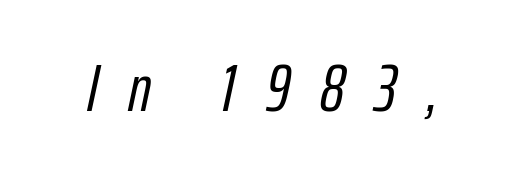
The image shows 67 px condensed type, italic (leaning right); set unusually wide letter spacing (+0.45 em), not underlined; low stroke contrast and a medium x-height.
